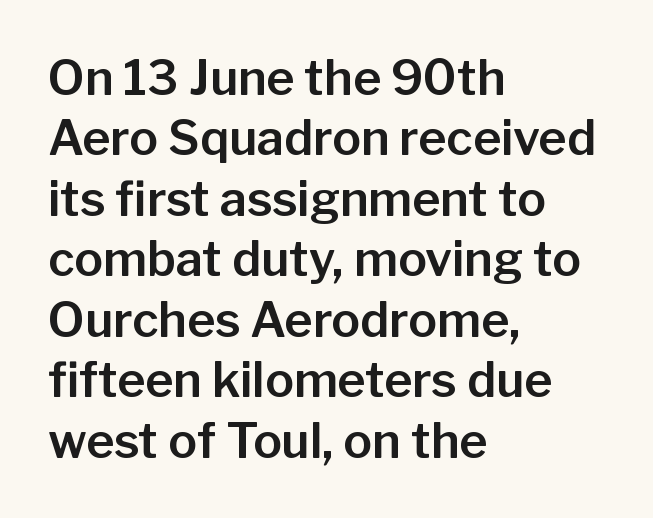
The image shows 48 px sans-serif type, upright; set left-aligned, normal line spacing (1.26x), normal letter spacing, not underlined; low stroke contrast and a medium x-height.
